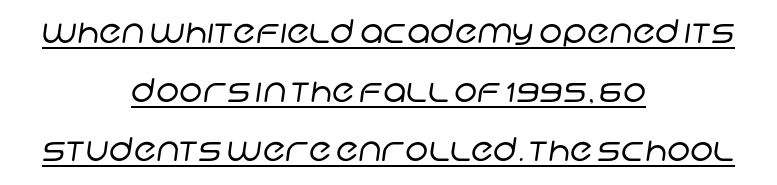
The image shows 33 px regular-weight sans-serif type; set centered, line spacing 1.79x, normal letter spacing, underlined; low stroke contrast and a large x-height.
